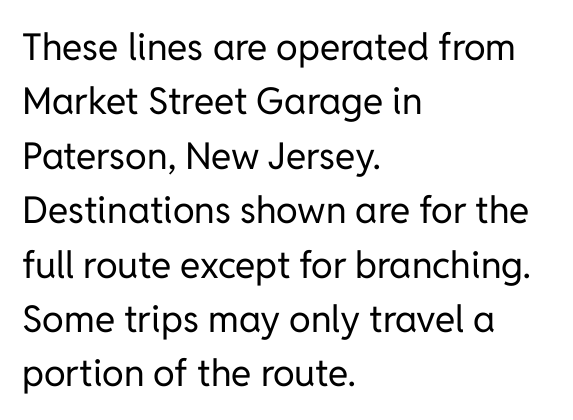
Is this a fixed-width face? No — the glyphs have proportional, varying widths. Bare-footed words on every line. Serifs: no, the terminals of the letterforms are clean. Default kerning and tracking; the words read as compact shapes. Notice how the stems are strictly vertical — no italics here.
